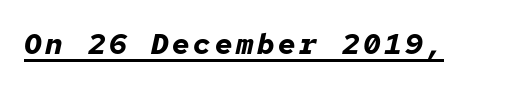
{"italic": "yes", "lean": "right", "slant_degrees": 12, "bold": "yes", "weight": "bold", "width": "normal", "stroke_contrast": "low", "x_height": "medium", "monospaced": "yes", "underline": "yes", "glyph_px": 29}
